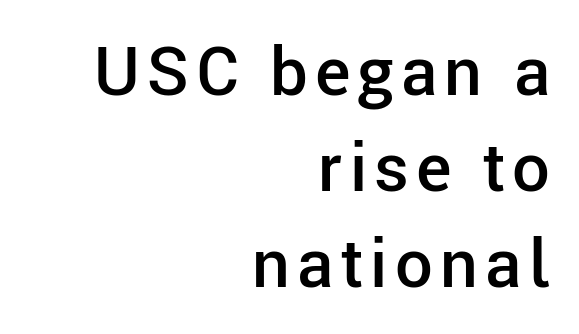
Q: Is the text bold? A: Semi-bold.
Q: Is the text italic (slanted)? A: No, it is upright.
Q: Is the typeface a serif or a sans-serif typeface? A: Sans-serif.
Q: Is the text underlined? A: No.
Q: How is the paragraph aligned? A: Right-aligned.
Q: Is the spacing between lines tight, normal or loose? A: Normal.
Q: Width (condensed, normal, or wide)? A: Normal.
Q: Stroke contrast? A: Low.
Q: x-height? A: Medium.
Q: Monospaced? A: No.
